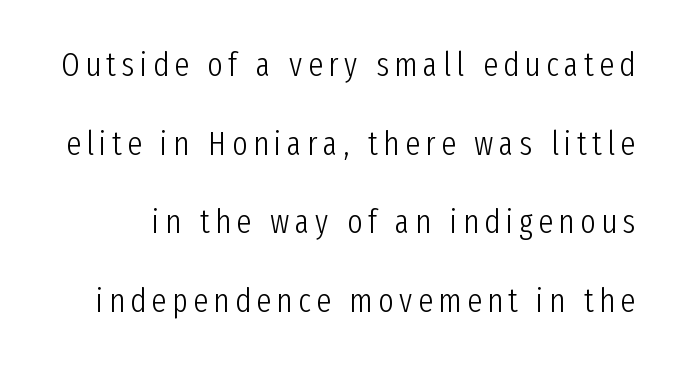
The image shows 33 px light, condensed sans-serif type, upright; set loose line spacing (2.38x), not underlined; low stroke contrast and a medium x-height.
